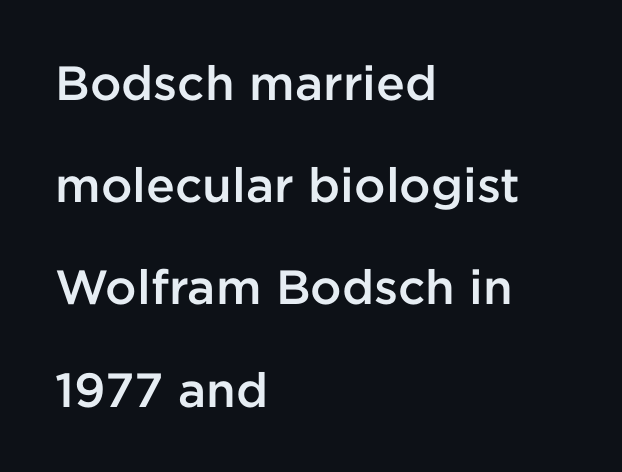
The image shows 48 px semibold sans-serif type, upright; set left-aligned, loose line spacing (2.13x), normal letter spacing, not underlined; low stroke contrast and a medium x-height.
